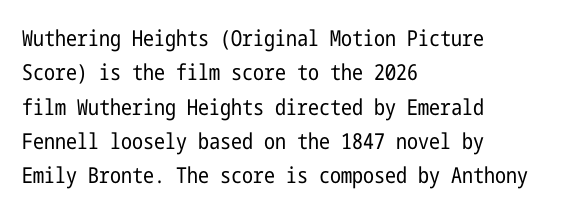
The specimen reads as upright at a glance. Is the stroke heavy? The answer is a plain regular-or-lighter. Clear beneath every line of the passage. Notice how descenders clear the ascenders below comfortably — that's standard leading.
